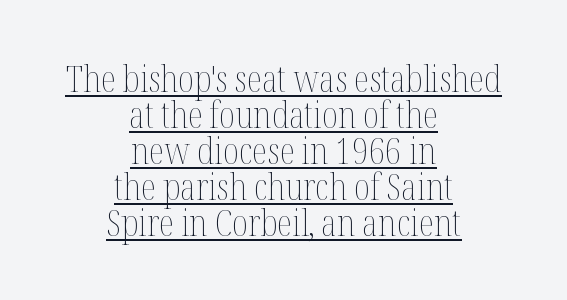
The image shows 36 px thin, condensed type, upright; set centered, tight line spacing (1.0x), normal letter spacing, underlined; medium stroke contrast and a medium x-height.
